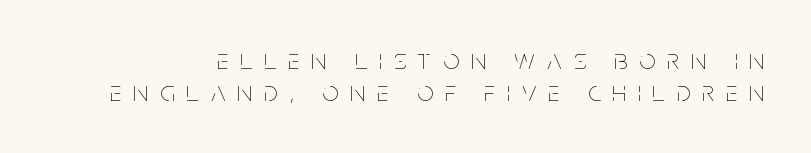
The image shows 29 px thin, condensed type, upright; set tight line spacing (1.09x), unusually wide letter spacing (+0.41 em), not underlined; low stroke contrast and a large x-height.
